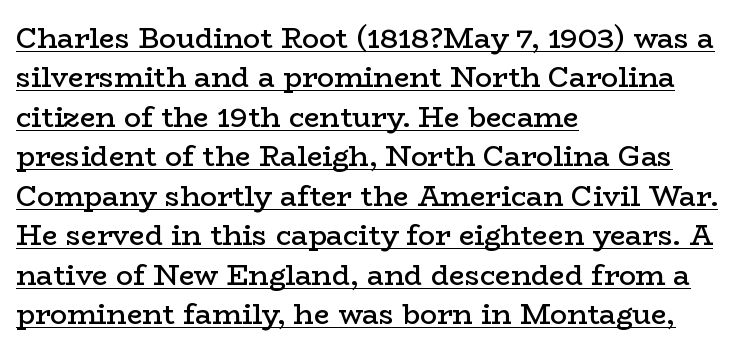
The image shows 28 px semibold, wide serif type, upright; set left-aligned, normal line spacing (1.41x), normal letter spacing, underlined; low stroke contrast and a medium x-height.
